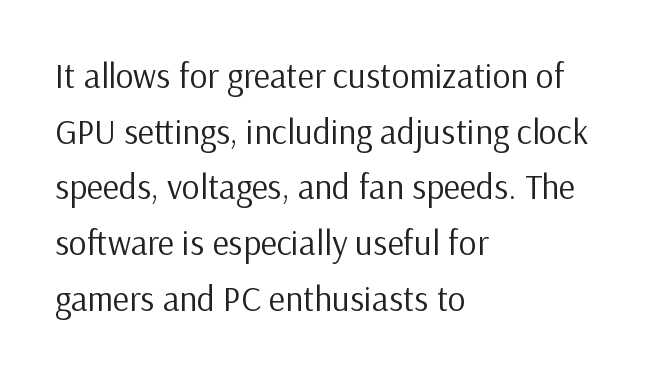
The image shows 35 px regular-weight sans-serif type, upright; set left-aligned, normal line spacing (1.59x), normal letter spacing, not underlined; low stroke contrast and a medium x-height.
